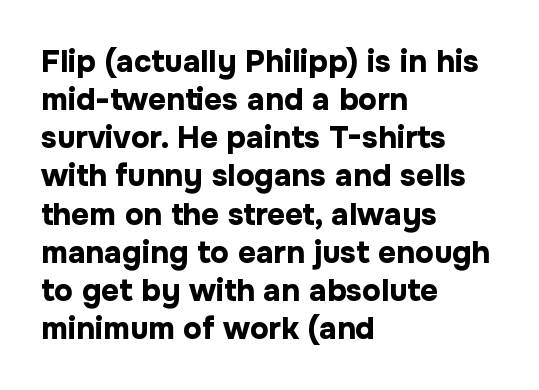
{"serif": "no", "italic": "no", "bold": "yes", "weight": "bold", "width": "normal", "stroke_contrast": "low", "x_height": "medium", "monospaced": "no", "underline": "no", "align": "left", "line_spacing_ratio": 1.23, "letter_spacing": "normal", "letter_spacing_em": 0.0, "glyph_px": 31}
